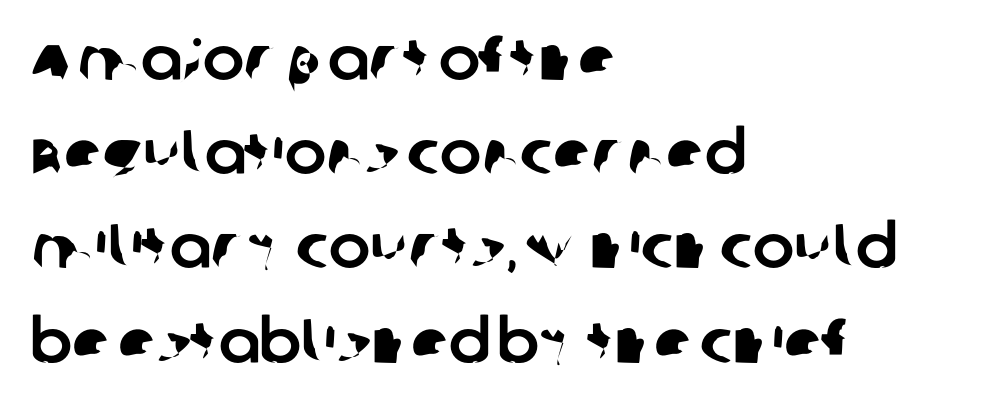
The image shows 62 px sans-serif type; set left-aligned, normal line spacing (1.52x), normal letter spacing, not underlined; low stroke contrast and a large x-height.
